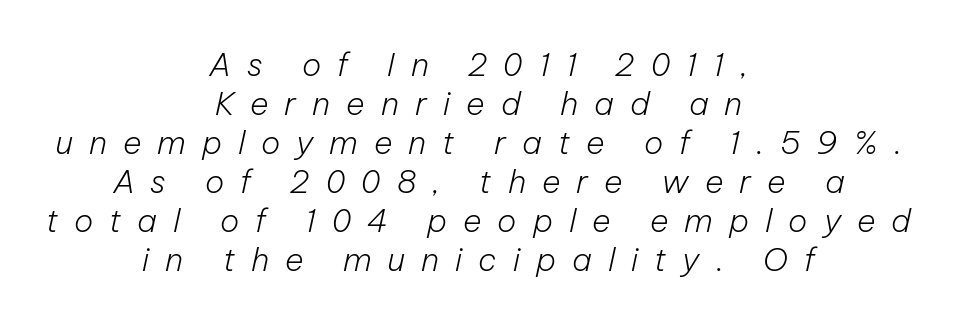
Q: Is the text bold? A: No.
Q: Is the text italic (slanted)? A: Yes, it leans right by about 12 degrees.
Q: Is the text underlined? A: No.
Q: How is the paragraph aligned? A: Centered.
Q: Is the spacing between letters normal or unusually wide? A: Unusually wide.
Q: Width (condensed, normal, or wide)? A: Normal.
Q: Stroke contrast? A: Low.
Q: x-height? A: Medium.
Q: Monospaced? A: No.
